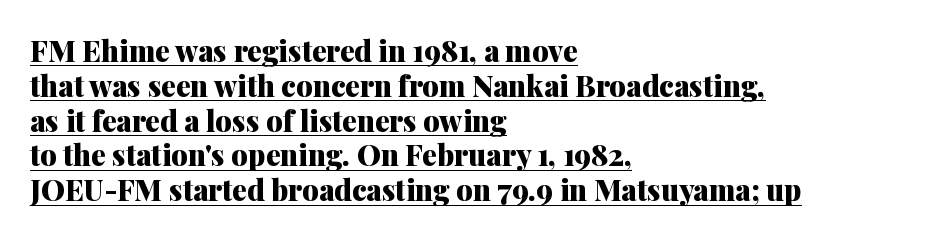
The letters carry serifs — small finishing strokes at the ends of their stems. Weight check: bold — yes, fully. Line starts are locked; line ends wander. A rule runs beneath these lines of type. The face used here is proportionally spaced, like ordinary book or web type. Tall strokes in this sample are plumb rather than angled.
